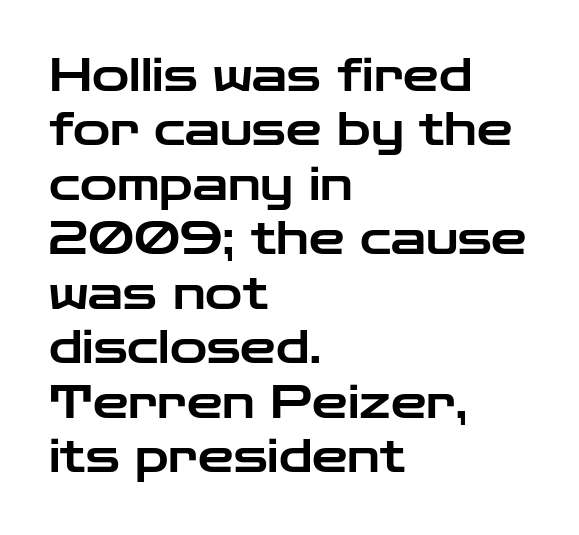
Q: Is the text italic (slanted)? A: No, it is upright.
Q: Is the typeface a serif or a sans-serif typeface? A: Sans-serif.
Q: Is the text underlined? A: No.
Q: How is the paragraph aligned? A: Left-aligned.
Q: Is the spacing between letters normal or unusually wide? A: Normal.
Q: Width (condensed, normal, or wide)? A: Wide.
Q: Stroke contrast? A: Low.
Q: x-height? A: Medium.
Q: Monospaced? A: No.
